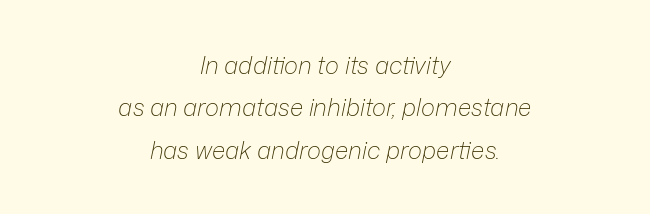
Q: Is the text bold? A: No.
Q: Is the text italic (slanted)? A: Yes, it leans right by about 12 degrees.
Q: Is the text underlined? A: No.
Q: How is the paragraph aligned? A: Centered.
Q: Is the spacing between letters normal or unusually wide? A: Normal.
